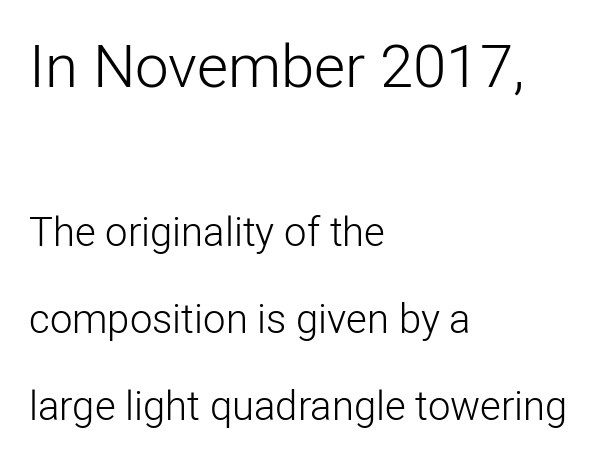
Q: Is the text bold? A: No.
Q: Is the text italic (slanted)? A: No, it is upright.
Q: Is the typeface a serif or a sans-serif typeface? A: Sans-serif.
Q: Is the text underlined? A: No.
Q: How is the paragraph aligned? A: Left-aligned.
Q: Is the spacing between letters normal or unusually wide? A: Normal.
Q: Is the spacing between lines tight, normal or loose? A: Loose.
Q: Which block of text is set in a larger size, the first (top) or the second (bottom)? A: The first (top) one.
Q: Width (condensed, normal, or wide)? A: Normal.
Q: Stroke contrast? A: Low.
Q: x-height? A: Medium.
Q: Monospaced? A: No.
